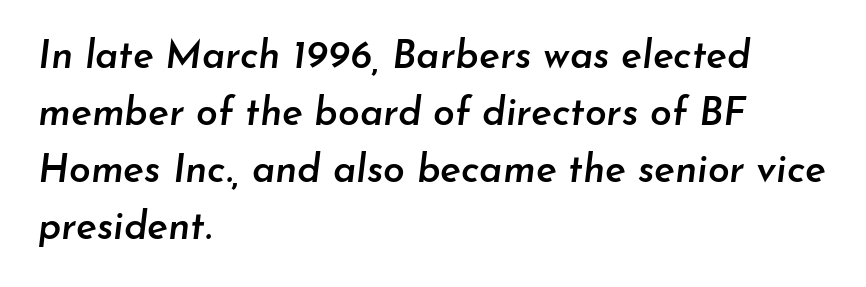
{"italic": "yes", "lean": "right", "slant_degrees": 7, "bold": "semi", "weight": "semibold", "width": "normal", "stroke_contrast": "low", "x_height": "small", "monospaced": "no", "underline": "no", "align": "left", "line_spacing": "normal", "line_spacing_ratio": 1.46, "letter_spacing": "normal", "letter_spacing_em": 0.0, "glyph_px": 39}
